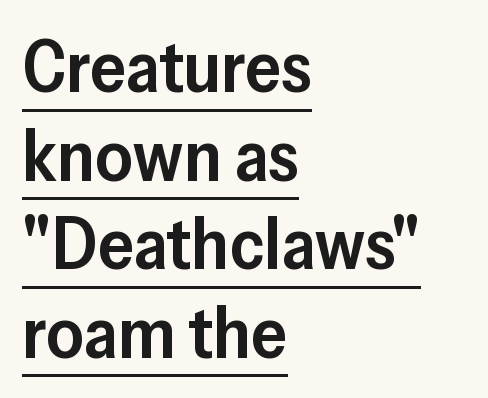
The image shows 72 px semibold sans-serif type, upright; set left-aligned, line spacing 1.23x, normal letter spacing, underlined; low stroke contrast and a medium x-height.
